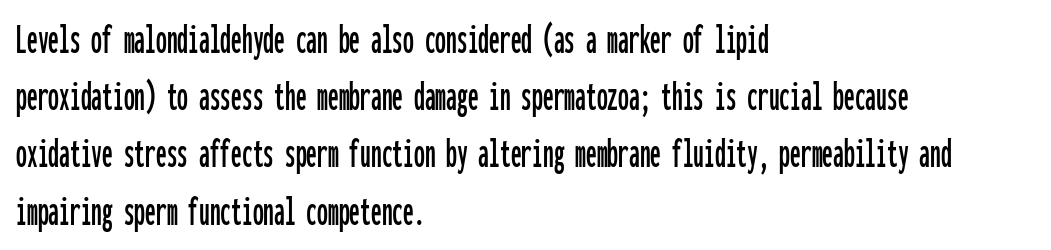
Q: Is the text italic (slanted)? A: No, it is upright.
Q: Is the typeface a serif or a sans-serif typeface? A: Sans-serif.
Q: Is the text underlined? A: No.
Q: How is the paragraph aligned? A: Left-aligned.
Q: Is the spacing between letters normal or unusually wide? A: Normal.
Q: Is the spacing between lines tight, normal or loose? A: Normal.
Q: Width (condensed, normal, or wide)? A: Condensed.
Q: Stroke contrast? A: Low.
Q: x-height? A: Medium.
Q: Monospaced? A: Yes.
